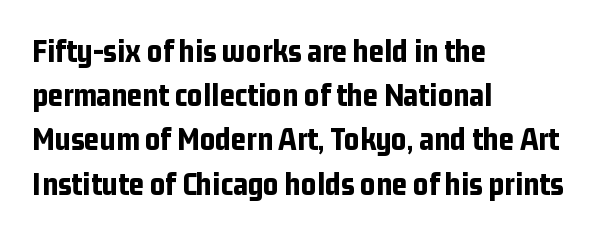
The foot of each line stays bare and open. These lines sit exactly where default settings would place them. Looks like regular typesetting: each glyph gets only the width it needs. Are there feet on the stems? There aren't — it's a sans.
